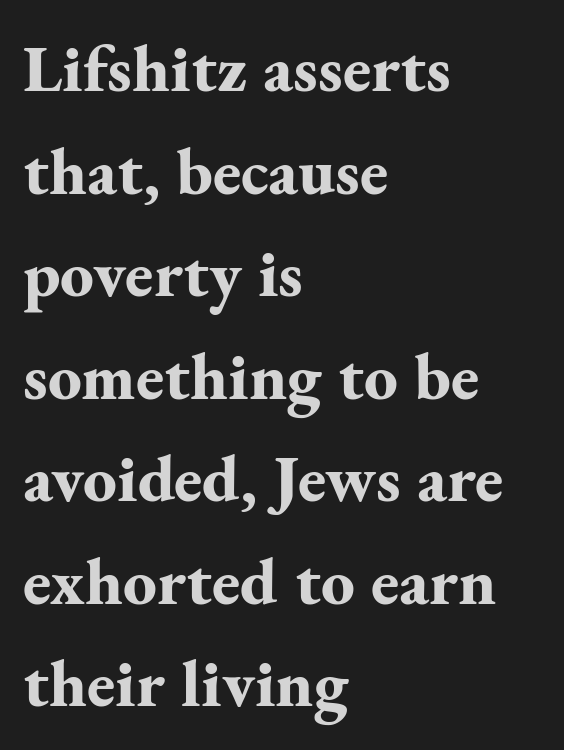
The image shows 67 px bold serif type, upright; set left-aligned, normal line spacing (1.53x), normal letter spacing, not underlined; medium stroke contrast and a small x-height.
